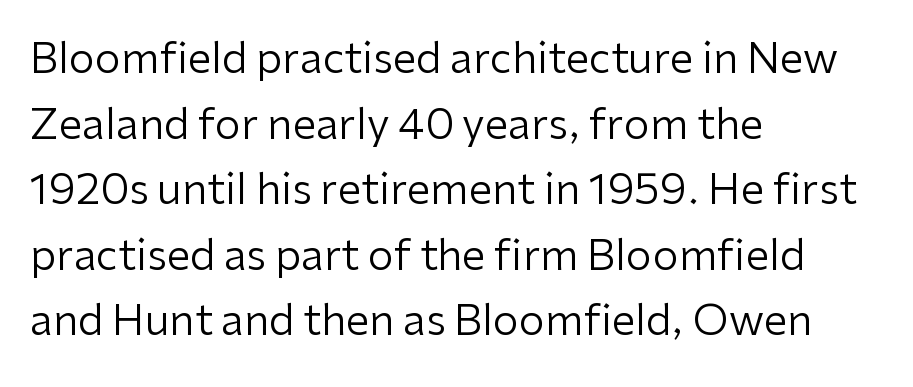
Q: Is the text bold? A: No.
Q: Is the text italic (slanted)? A: No, it is upright.
Q: Is the typeface a serif or a sans-serif typeface? A: Sans-serif.
Q: Is the text underlined? A: No.
Q: How is the paragraph aligned? A: Left-aligned.
Q: Is the spacing between letters normal or unusually wide? A: Normal.
Q: Is the spacing between lines tight, normal or loose? A: Normal.
Q: Width (condensed, normal, or wide)? A: Normal.
Q: Stroke contrast? A: Low.
Q: x-height? A: Medium.
Q: Monospaced? A: No.
